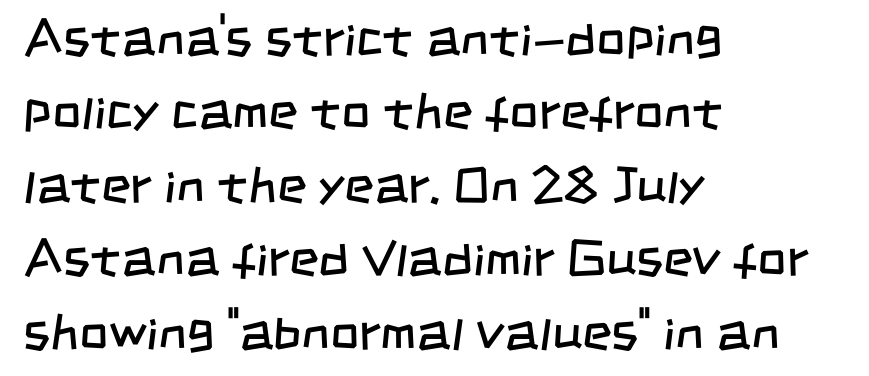
{"serif": "no", "bold": "no", "weight": "regular", "width": "condensed", "stroke_contrast": "low", "x_height": "large", "monospaced": "no", "underline": "no", "align": "left", "line_spacing": "normal", "line_spacing_ratio": 1.44, "letter_spacing": "normal", "letter_spacing_em": 0.0, "glyph_px": 51}
